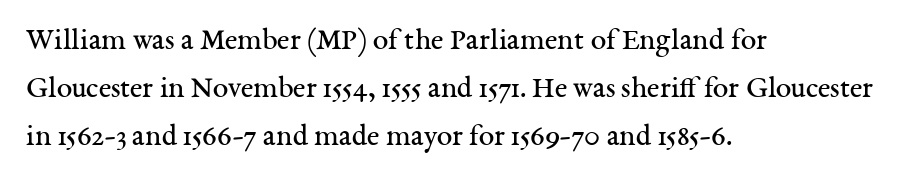
{"serif": "yes", "italic": "no", "bold": "no", "weight": "regular", "width": "normal", "stroke_contrast": "medium", "x_height": "medium", "monospaced": "no", "underline": "no", "align": "left", "line_spacing": "normal", "line_spacing_ratio": 1.55, "letter_spacing": "normal", "letter_spacing_em": 0.0, "glyph_px": 31}
